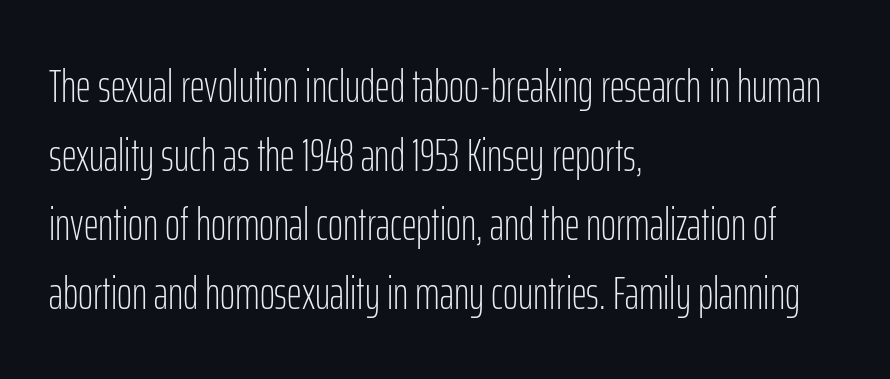
Q: Is the text bold? A: No.
Q: Is the text italic (slanted)? A: No, it is upright.
Q: Is the typeface a serif or a sans-serif typeface? A: Sans-serif.
Q: Is the text underlined? A: No.
Q: How is the paragraph aligned? A: Left-aligned.
Q: Is the spacing between letters normal or unusually wide? A: Normal.
Q: Is the spacing between lines tight, normal or loose? A: Normal.
Q: Width (condensed, normal, or wide)? A: Condensed.
Q: Stroke contrast? A: Low.
Q: x-height? A: Medium.
Q: Monospaced? A: No.
